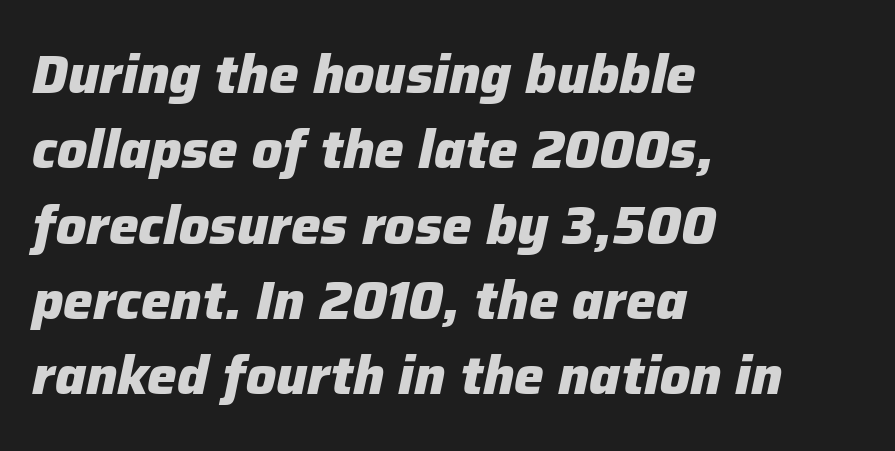
The image shows 53 px heavy type, italic (leaning right); set left-aligned, normal line spacing (1.42x), normal letter spacing, not underlined; low stroke contrast and a medium x-height.
